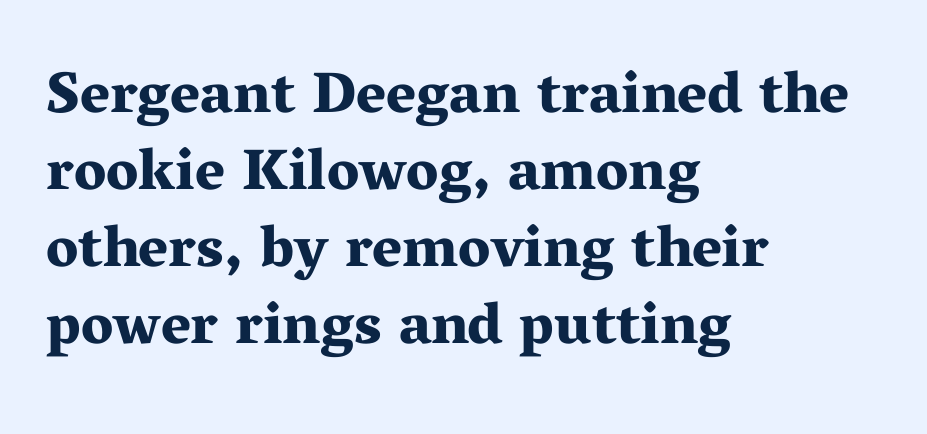
{"serif": "yes", "italic": "no", "bold": "yes", "weight": "bold", "width": "wide", "stroke_contrast": "medium", "x_height": "medium", "monospaced": "no", "underline": "no", "align": "left", "line_spacing": "normal", "line_spacing_ratio": 1.33, "letter_spacing": "normal", "letter_spacing_em": 0.0, "glyph_px": 58}
